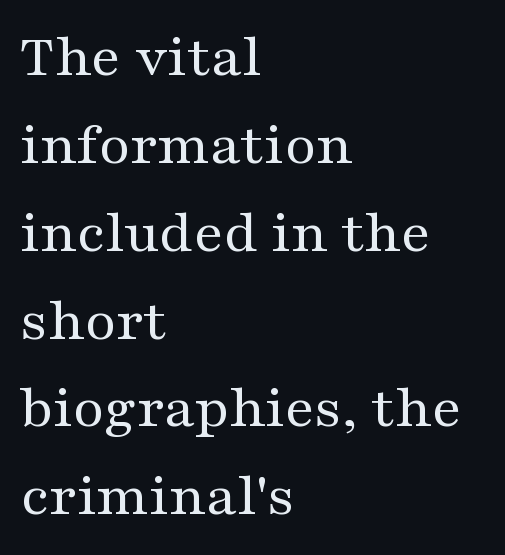
The image shows 61 px regular-weight, wide serif type, upright; set left-aligned, normal line spacing (1.44x), normal letter spacing, not underlined; medium stroke contrast and a medium x-height.
